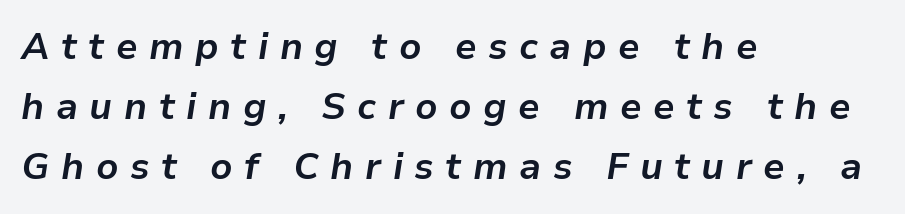
{"italic": "yes", "lean": "right", "slant_degrees": 9, "bold": "yes", "weight": "bold", "width": "normal", "stroke_contrast": "low", "x_height": "medium", "monospaced": "no", "underline": "no", "align": "left", "line_spacing": "normal", "line_spacing_ratio": 1.62, "letter_spacing": "wide", "letter_spacing_em": 0.31, "glyph_px": 37}
